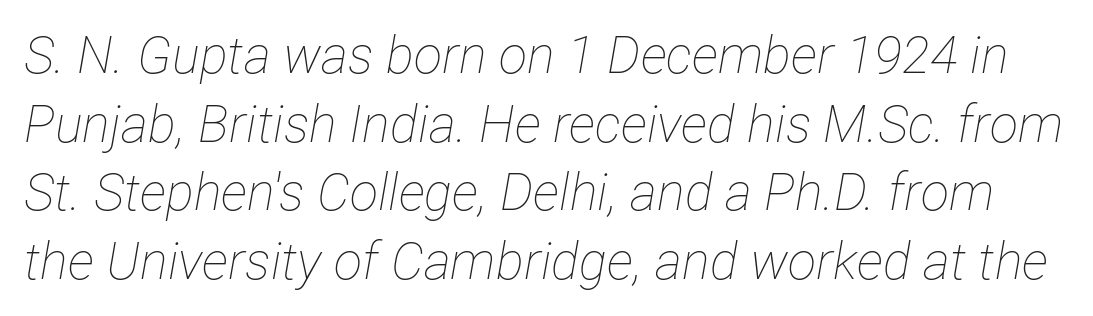
{"italic": "yes", "lean": "right", "slant_degrees": 12, "bold": "no", "weight": "thin", "width": "condensed", "stroke_contrast": "low", "x_height": "medium", "monospaced": "no", "underline": "no", "line_spacing": "normal", "line_spacing_ratio": 1.32, "letter_spacing": "normal", "letter_spacing_em": 0.0, "glyph_px": 52}
